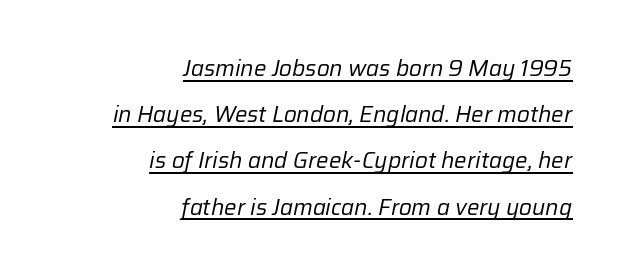
This sample carries an underscore along the baseline area. How are the letters spaced? Ordinarily, with no added tracking. Every row of glyphs terminates at an identical x-position on the right. Looking at the ascenders, they clearly lean.
